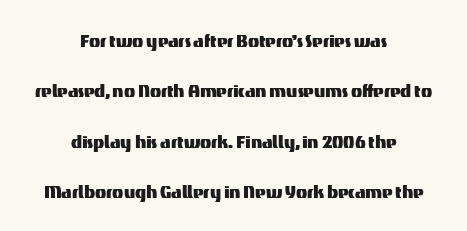
Q: Is the text italic (slanted)? A: No, it is upright.
Q: Is the text underlined? A: No.
Q: How is the paragraph aligned? A: Centered.
Q: Is the spacing between letters normal or unusually wide? A: Normal.
Q: Is the spacing between lines tight, normal or loose? A: Loose.
